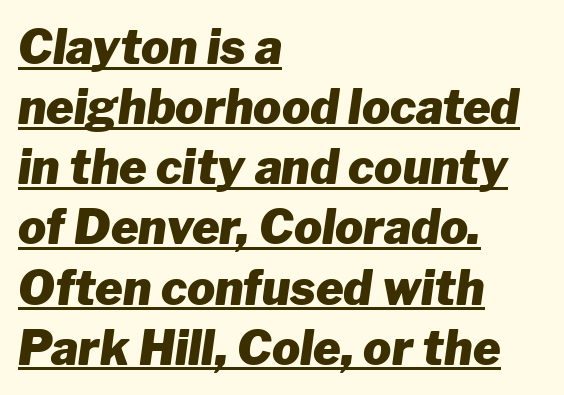
The axis of the letterforms is tilted away from vertical. Is the letter spacing exaggerated? No — it looks like the ordinary default. Set as a true bold cut, around the 700 mark. Proportional: the letters do not fall into vertical columns.
